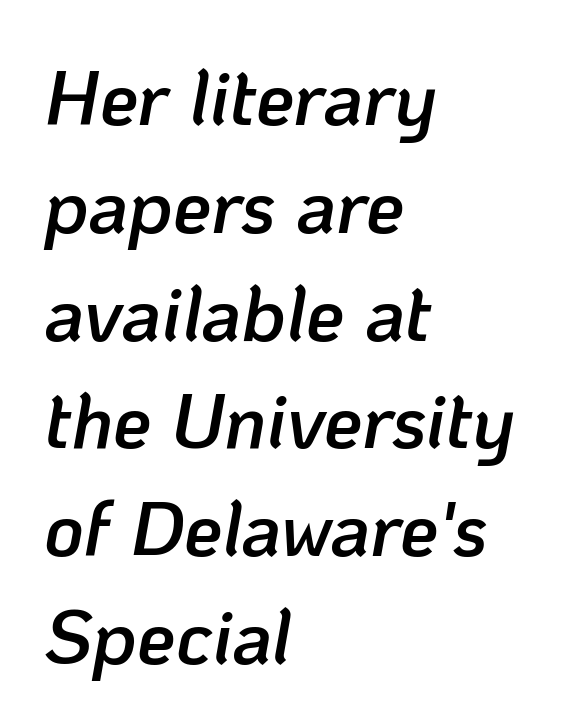
The image shows 77 px semibold type, italic (leaning right); set left-aligned, normal line spacing (1.4x), normal letter spacing, not underlined; low stroke contrast and a medium x-height.
